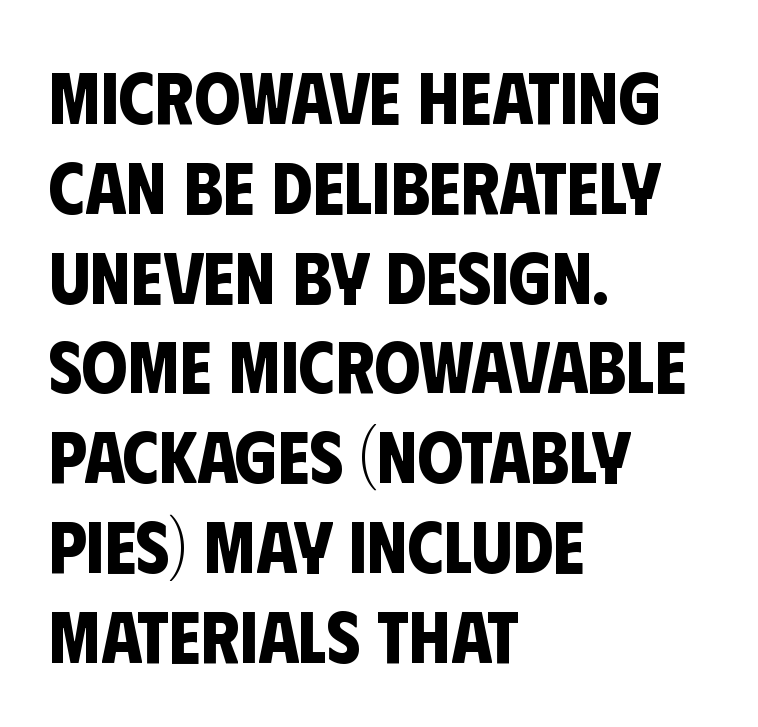
{"serif": "no", "bold": "yes", "weight": "bold", "width": "condensed", "stroke_contrast": "low", "x_height": "large", "monospaced": "no", "underline": "no", "align": "left", "line_spacing_ratio": 1.23, "letter_spacing": "normal", "letter_spacing_em": 0.0, "glyph_px": 73}
